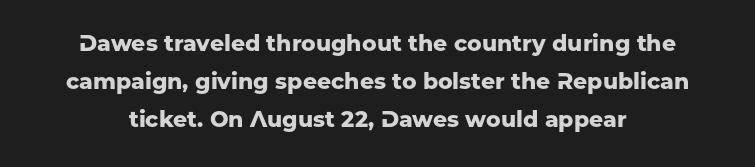
{"italic": "no", "bold": "yes", "underline": "no", "line_spacing_ratio": 1.73, "letter_spacing": "normal", "letter_spacing_em": 0.0, "glyph_px": 22}
